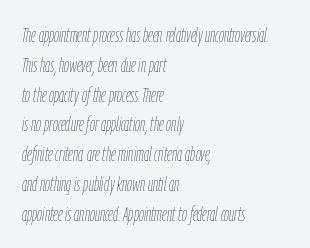
Q: Is the text bold? A: No.
Q: Is the text italic (slanted)? A: Yes, it leans right by about 9 degrees.
Q: Is the text underlined? A: No.
Q: How is the paragraph aligned? A: Left-aligned.
Q: Is the spacing between letters normal or unusually wide? A: Normal.
Q: Is the spacing between lines tight, normal or loose? A: Normal.
